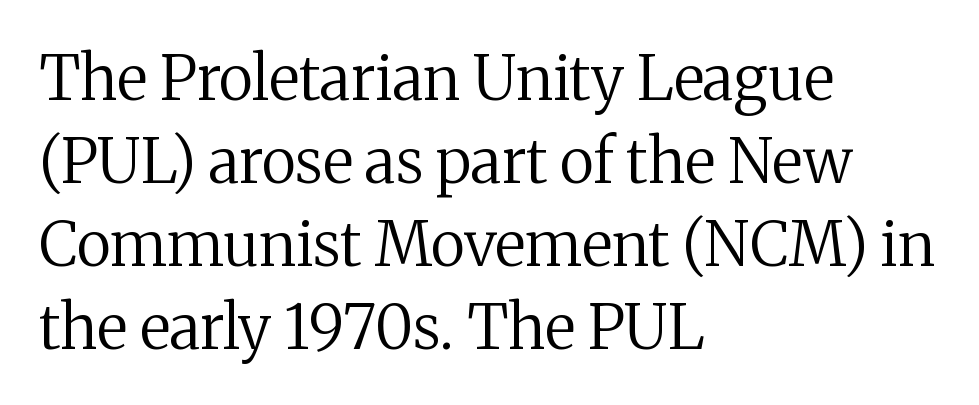
{"serif": "yes", "italic": "no", "bold": "no", "weight": "regular", "width": "normal", "stroke_contrast": "medium", "x_height": "medium", "monospaced": "no", "underline": "no", "align": "left", "line_spacing": "normal", "line_spacing_ratio": 1.36, "letter_spacing": "normal", "letter_spacing_em": 0.0, "glyph_px": 61}
